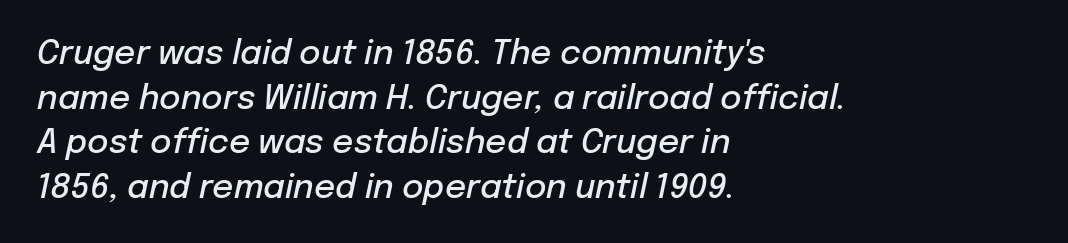
{"italic": "yes", "lean": "right", "slant_degrees": 12, "bold": "semi", "weight": "semibold", "width": "normal", "stroke_contrast": "low", "x_height": "medium", "monospaced": "no", "underline": "no", "align": "left", "line_spacing": "normal", "line_spacing_ratio": 1.35, "letter_spacing": "normal", "letter_spacing_em": 0.0, "glyph_px": 33}
